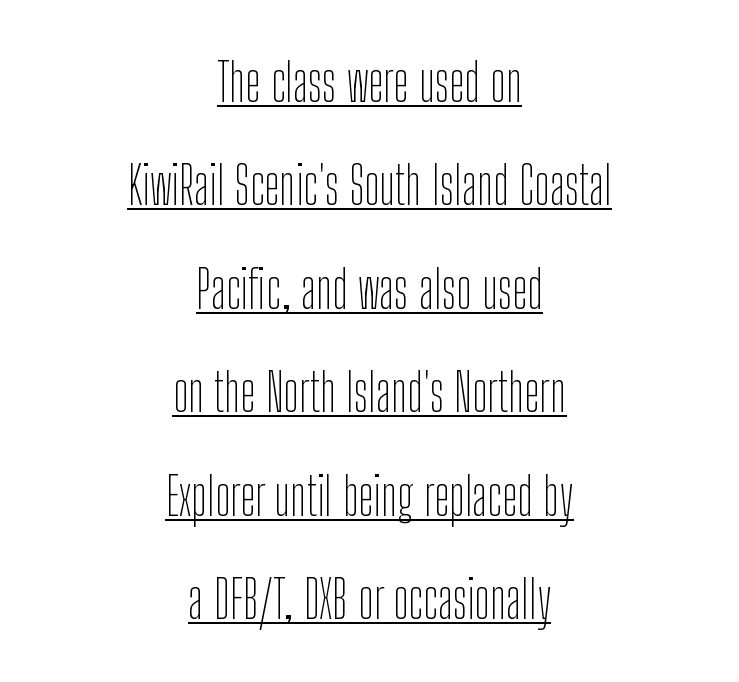
Is this a fixed-width face? No — the glyphs have proportional, varying widths. The leading is generous, giving the passage an open texture. Students, observe the line beneath the letters — that is underlining. Italic? Not at all — the glyphs are vertical. Observe the absence of serifs on each vertical stroke in this sample.
